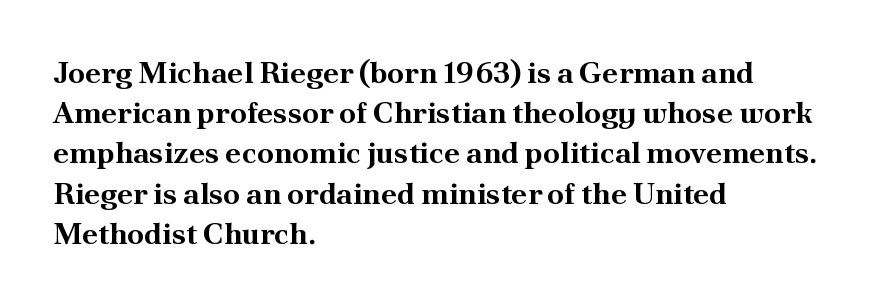
Proportional: the letters do not fall into vertical columns. A typesetter would label this face a serif. On the weight axis this lands at bold, roughly 700. Short and long lines alike share a common starting point at left. Rule under the text: the space is simply empty.
